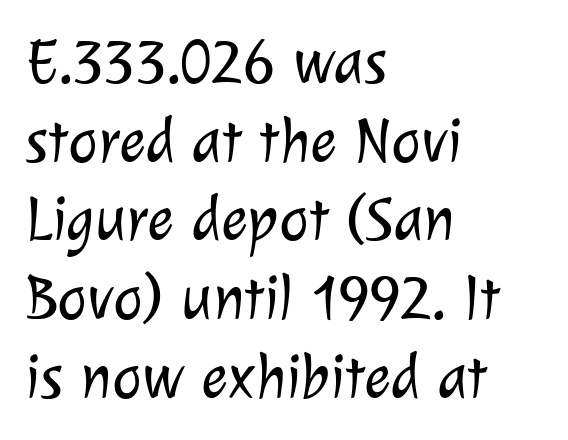
Examine the stroke ends and you'll find no serifs. Each word holds together tightly as a unit, with standard inter-letter gaps. If you drew a ruler down the left edge, every line would touch it. Bare-footed words on every line.
